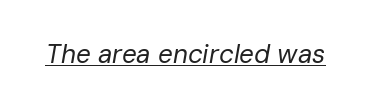
Characters follow at the spacing the type designer built in. A continuous stroke trails under the words, as in a hyperlink. Would a proofreader flag this as italicized? Yes. A light-to-regular cut is what we see here.
